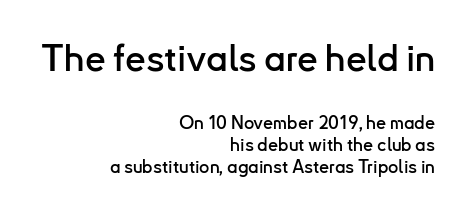
The image shows 37 px sans-serif type, upright; set right-aligned, line spacing 1.23x, normal letter spacing, not underlined; the first (top) block is 2.06x larger; low stroke contrast and a small x-height.
